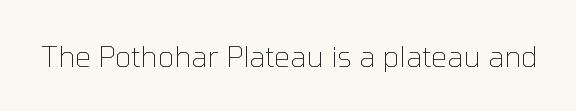
Letterform terminals end flat and unadorned throughout the passage. Standard letterfit; no display-style spreading of the glyphs. Looks like regular typesetting: each glyph gets only the width it needs. Stroke thickness stays within the range of a standard reading face or lighter. Letters rest on an invisible, unmarked baseline.
